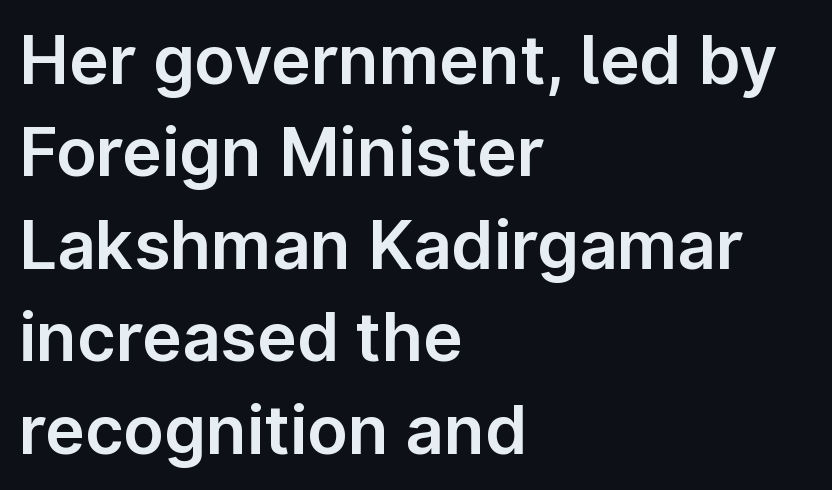
{"serif": "no", "italic": "no", "width": "normal", "stroke_contrast": "low", "x_height": "medium", "monospaced": "no", "underline": "no", "align": "left", "line_spacing": "normal", "line_spacing_ratio": 1.38, "letter_spacing": "normal", "letter_spacing_em": 0.0, "glyph_px": 67}
